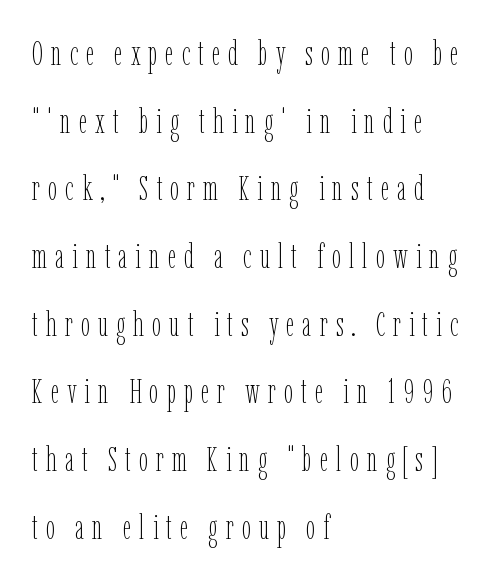
Do the characters align in a grid? No, the font is proportional. Decoration check: the copy has no underline. The font's upright variant was chosen for this text. The weight would be labelled regular, book, light, or lighter still. These lines stack with their left ends in a neat column. In terms of leading, this rendering errs on the spacious side.
